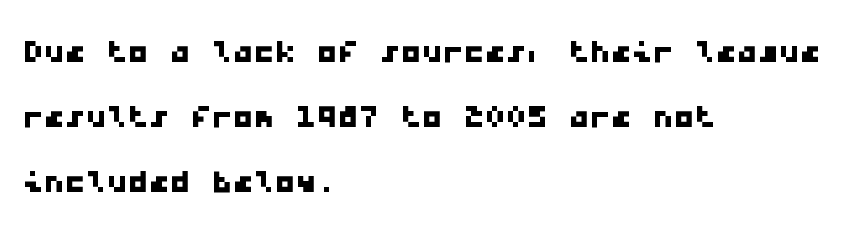
Q: Is the typeface a serif or a sans-serif typeface? A: Sans-serif.
Q: Is the text underlined? A: No.
Q: How is the paragraph aligned? A: Left-aligned.
Q: Is the spacing between letters normal or unusually wide? A: Normal.
Q: Is the spacing between lines tight, normal or loose? A: Normal.
Q: Width (condensed, normal, or wide)? A: Wide.
Q: Stroke contrast? A: Low.
Q: x-height? A: Medium.
Q: Monospaced? A: Yes.
